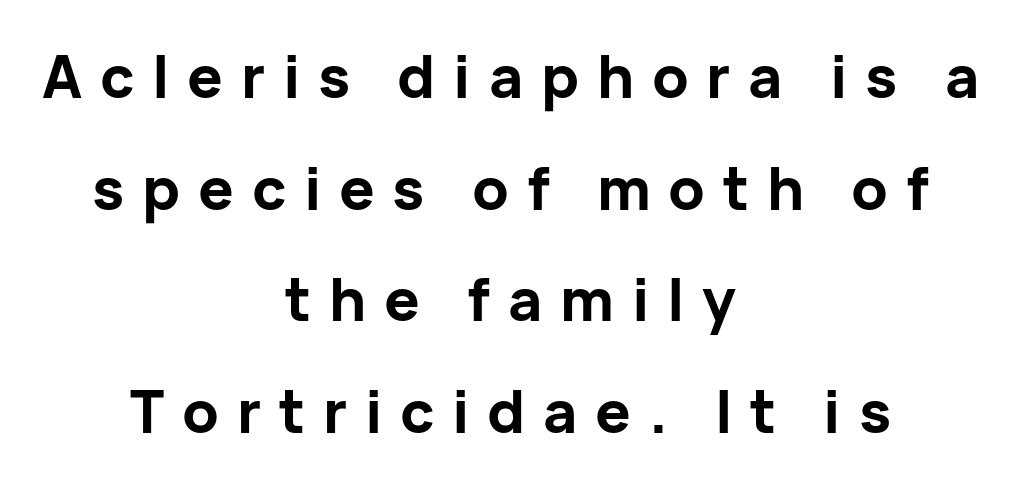
The image shows 59 px bold sans-serif type, upright; set centered, line spacing 1.89x, unusually wide letter spacing (+0.3 em), not underlined; low stroke contrast and a medium x-height.
